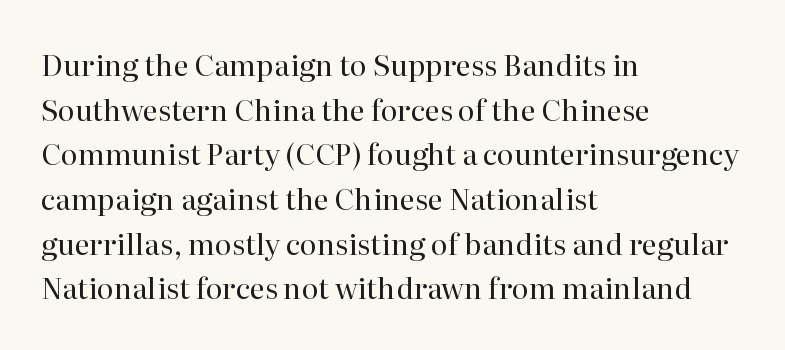
Normally led — the rows are evenly, conventionally spaced. Quick note: not italic, upright. Plain, unruled lines of type. A typesetter would label this face a serif. Here the designer chose a conventional face with non-uniform glyph widths. There is no visible air inserted between adjacent glyphs.
